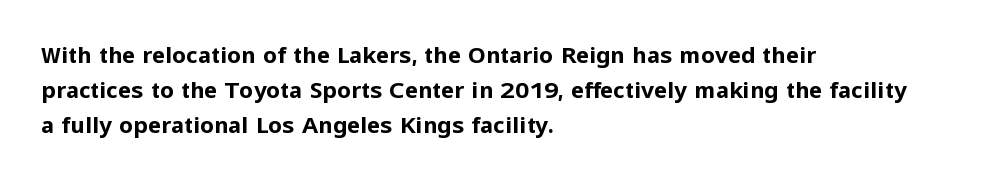
Q: Is the text bold? A: Yes.
Q: Is the text italic (slanted)? A: No, it is upright.
Q: Is the text underlined? A: No.
Q: How is the paragraph aligned? A: Left-aligned.
Q: Is the spacing between letters normal or unusually wide? A: Normal.
Q: Is the spacing between lines tight, normal or loose? A: Normal.
